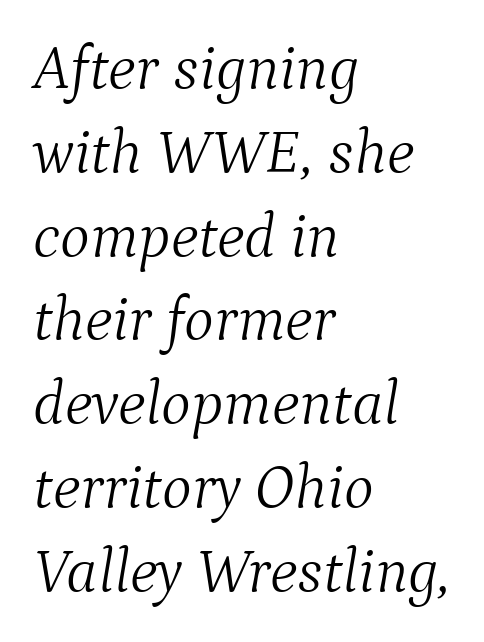
{"serif": "yes", "italic": "yes", "lean": "right", "slant_degrees": 9, "bold": "no", "weight": "light", "width": "normal", "stroke_contrast": "medium", "x_height": "medium", "monospaced": "no", "underline": "no", "align": "left", "line_spacing": "normal", "line_spacing_ratio": 1.33, "letter_spacing": "normal", "letter_spacing_em": 0.0, "glyph_px": 63}
